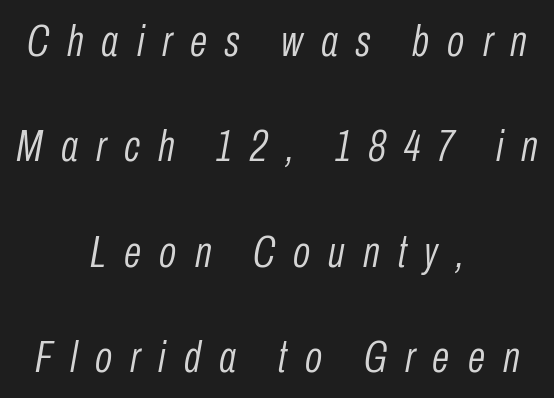
The image shows 45 px light, condensed type, italic (leaning right); set centered, loose line spacing (2.34x), unusually wide letter spacing (+0.4 em), not underlined; low stroke contrast and a medium x-height.
